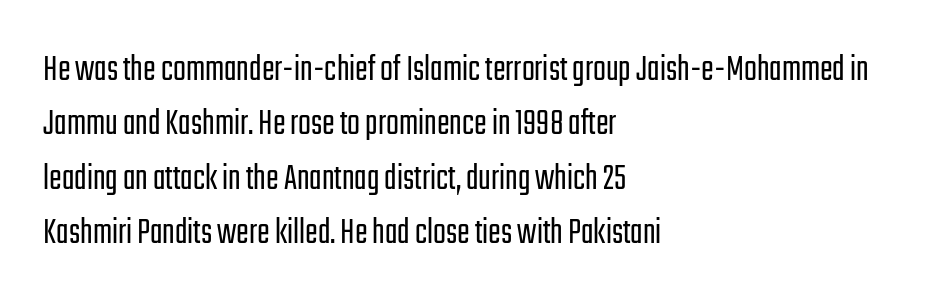
Q: Is the text bold? A: No.
Q: Is the text italic (slanted)? A: No, it is upright.
Q: Is the typeface a serif or a sans-serif typeface? A: Sans-serif.
Q: Is the text underlined? A: No.
Q: How is the paragraph aligned? A: Left-aligned.
Q: Is the spacing between letters normal or unusually wide? A: Normal.
Q: Is the spacing between lines tight, normal or loose? A: Normal.
Q: Width (condensed, normal, or wide)? A: Condensed.
Q: Stroke contrast? A: Low.
Q: x-height? A: Medium.
Q: Monospaced? A: No.
